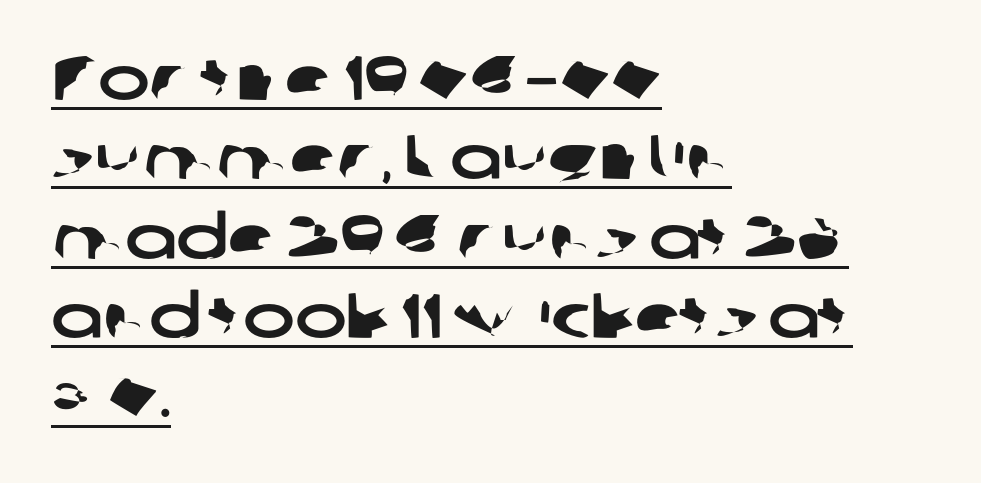
The image shows 62 px wide sans-serif type; set left-aligned, normal line spacing (1.28x), normal letter spacing, underlined; low stroke contrast and a medium x-height.
